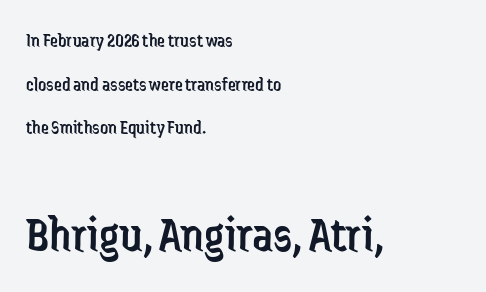
Q: Is the text bold? A: No.
Q: Is the text italic (slanted)? A: No, it is upright.
Q: Is the typeface a serif or a sans-serif typeface? A: Sans-serif.
Q: Is the text underlined? A: No.
Q: How is the paragraph aligned? A: Left-aligned.
Q: Is the spacing between letters normal or unusually wide? A: Normal.
Q: Is the spacing between lines tight, normal or loose? A: Loose.
Q: Which block of text is set in a larger size, the first (top) or the second (bottom)? A: The second (bottom) one.
Q: Width (condensed, normal, or wide)? A: Condensed.
Q: Stroke contrast? A: Low.
Q: x-height? A: Medium.
Q: Monospaced? A: No.
